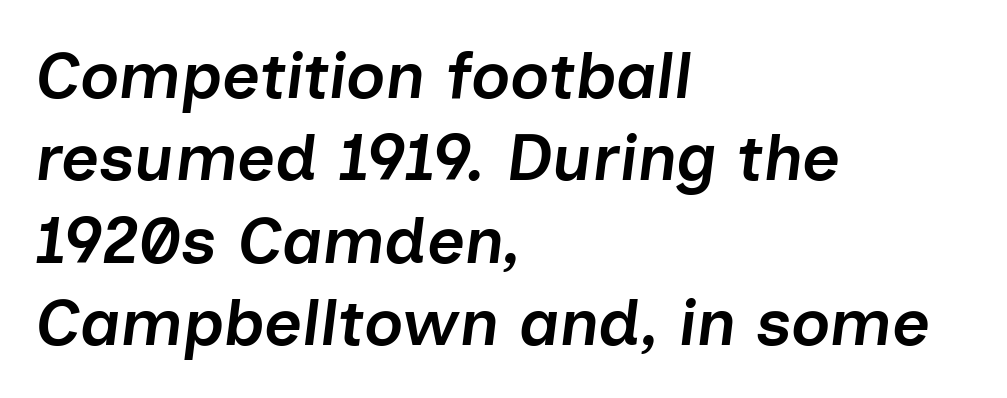
Q: Is the text bold? A: Semi-bold.
Q: Is the text italic (slanted)? A: Yes, it leans right by about 7 degrees.
Q: Is the text underlined? A: No.
Q: How is the paragraph aligned? A: Left-aligned.
Q: Is the spacing between letters normal or unusually wide? A: Normal.
Q: Is the spacing between lines tight, normal or loose? A: Normal.
Q: Width (condensed, normal, or wide)? A: Normal.
Q: Stroke contrast? A: Low.
Q: x-height? A: Medium.
Q: Monospaced? A: No.
